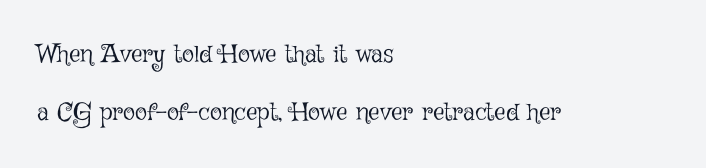
{"italic": "no", "bold": "no", "underline": "no", "align": "left", "line_spacing": "loose", "line_spacing_ratio": 2.34, "letter_spacing": "normal", "letter_spacing_em": 0.0, "glyph_px": 25}
